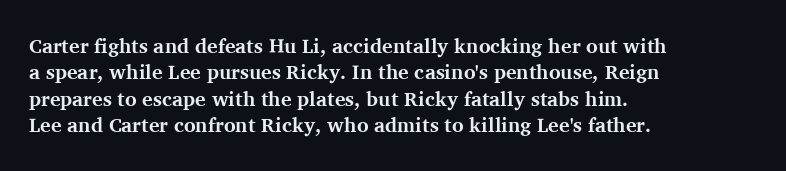
No extra tracking has been applied to these lines. The font is running at its bold setting. Students, observe: this is what conventionally led text looks like. Ascenders rise straight up at ninety degrees.
